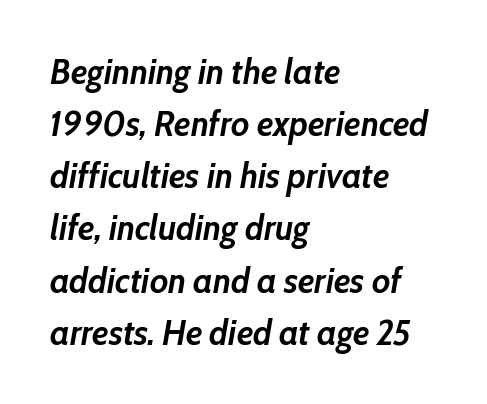
{"italic": "yes", "lean": "right", "slant_degrees": 10, "bold": "yes", "weight": "semibold", "width": "normal", "stroke_contrast": "low", "x_height": "medium", "monospaced": "no", "underline": "no", "align": "left", "line_spacing": "normal", "line_spacing_ratio": 1.49, "letter_spacing": "normal", "letter_spacing_em": 0.0, "glyph_px": 35}
